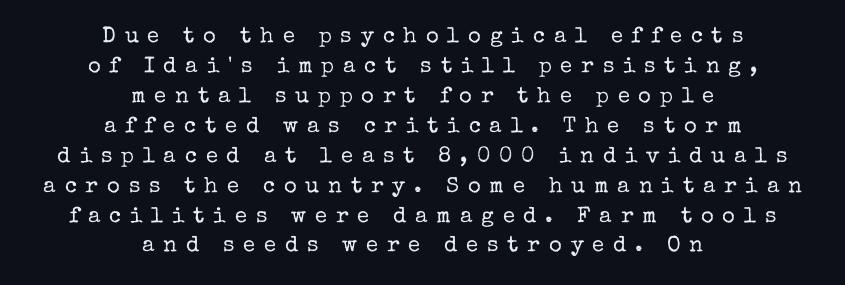
The typesetting does not lean heavy: it is not bold. Check under the words: just untouched page. Teacher's note: observe the equal gaps on both sides — that is centered alignment. The leading is moderate, giving the passage an even texture.
